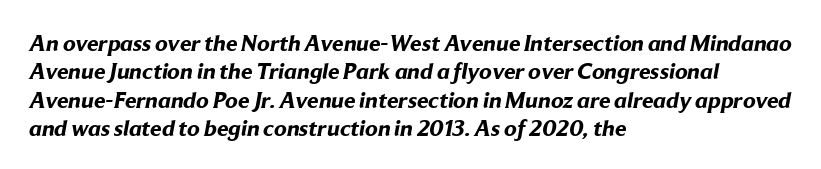
The image shows 23 px bold type; set left-aligned, line spacing 1.23x, normal letter spacing, not underlined.
